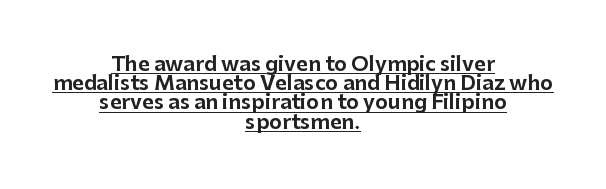
Here the glyphs are tracked normally, forming tight word shapes. Nope, not italic — everything's standing straight. Leftover space on each line is divided equally before and after the words. The rendered words wear a rule along their underside.
